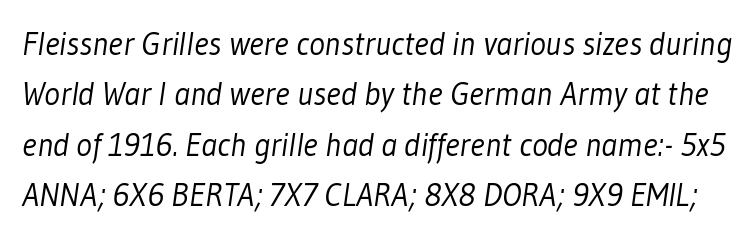
The image shows 33 px light, condensed sans-serif type; set normal line spacing (1.53x), normal letter spacing, not underlined; low stroke contrast and a medium x-height.
